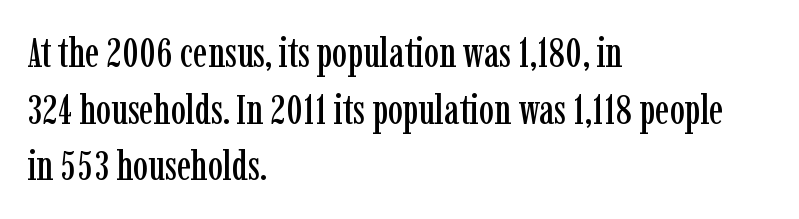
The rows are spaced the way most documents space them. The typesetter chose a ragged-right arrangement here. Unlike italic type, these characters show no tilt at all. This sample uses plain, unmodified letter spacing. Old-style or modern, the face here clearly has serifs. Looks like regular typesetting: each glyph gets only the width it needs.
